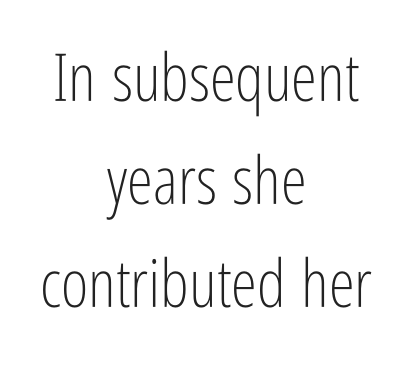
Q: Is the text bold? A: No.
Q: Is the text italic (slanted)? A: No, it is upright.
Q: Is the typeface a serif or a sans-serif typeface? A: Sans-serif.
Q: Is the text underlined? A: No.
Q: How is the paragraph aligned? A: Centered.
Q: Is the spacing between letters normal or unusually wide? A: Normal.
Q: Is the spacing between lines tight, normal or loose? A: Normal.
Q: Width (condensed, normal, or wide)? A: Condensed.
Q: Stroke contrast? A: Low.
Q: x-height? A: Medium.
Q: Monospaced? A: No.
